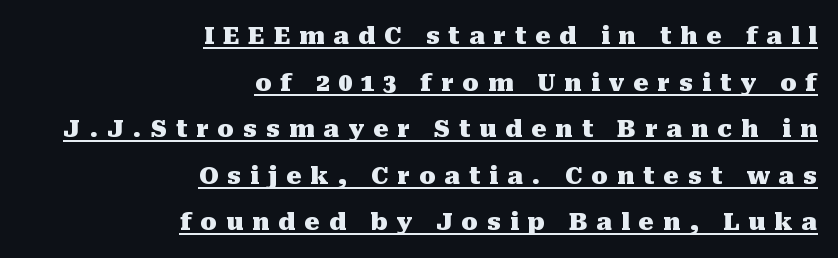
Q: Is the text bold? A: Yes.
Q: Is the text italic (slanted)? A: No, it is upright.
Q: Is the text underlined? A: Yes.
Q: How is the paragraph aligned? A: Right-aligned.
Q: Is the spacing between letters normal or unusually wide? A: Unusually wide.
Q: Is the spacing between lines tight, normal or loose? A: Loose.
